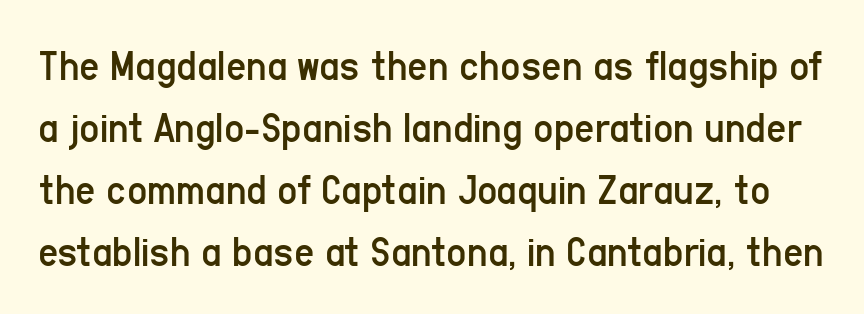
Designer's note — italics off, roman on. If you measured baseline to baseline, you'd find a middling distance. You could not count columns in this text — the font is proportionally spaced. Is the stroke heavy? The answer is a plain regular-or-lighter. Caption: standard tracking, unaltered. This is sans-serif lettering, the kind often seen on screens and signage.
